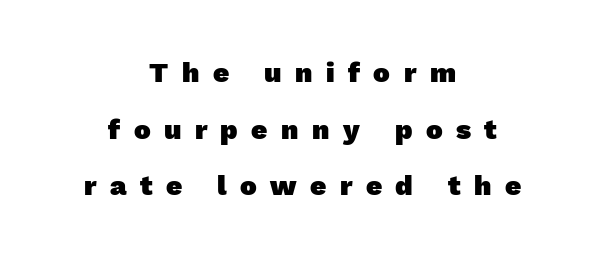
Decoration check: the copy has no underline. Font category for this specimen: sans-serif. Do the characters align in a grid? No, the font is proportional. The line-height multiplier appears high, well above default.
